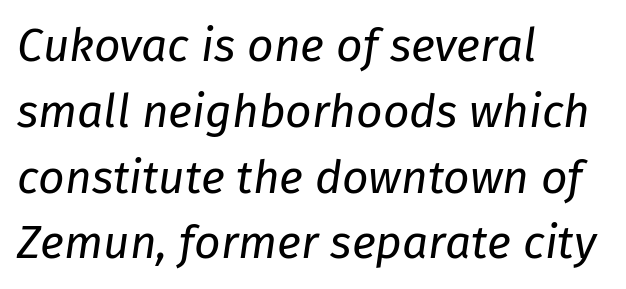
The text block is weighted toward the left margin, trailing off unevenly rightward. The typeface has the unassuming heft of standard copy or less. Slant detected: the letters are inclined. Horizontal bands of white between lines are of average thickness. Lines of text with bare space underneath. Short note: letters normally spaced.
